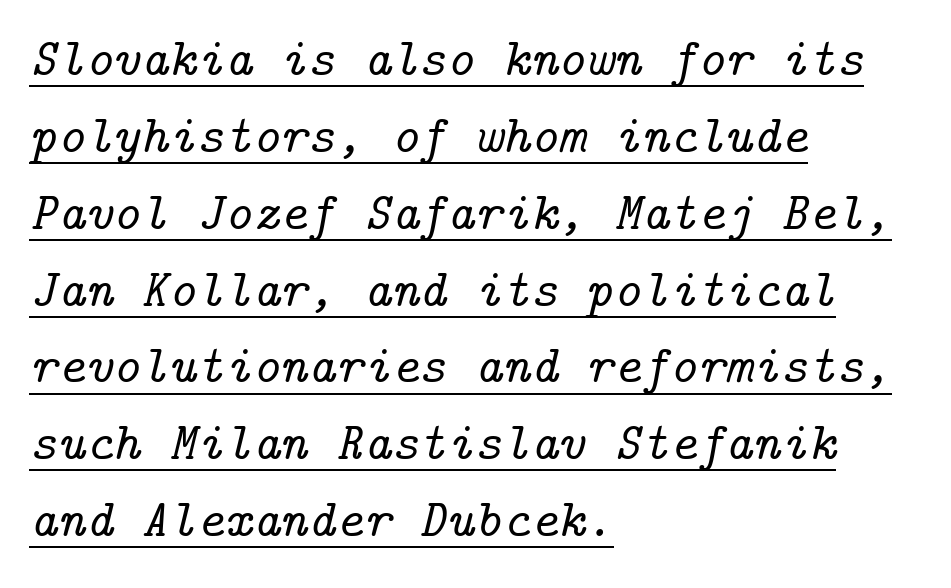
{"serif": "yes", "italic": "yes", "lean": "right", "slant_degrees": 14, "width": "normal", "stroke_contrast": "low", "x_height": "medium", "underline": "yes", "align": "left", "line_spacing": "normal", "line_spacing_ratio": 1.45, "letter_spacing": "normal", "letter_spacing_em": 0.0, "glyph_px": 53}
